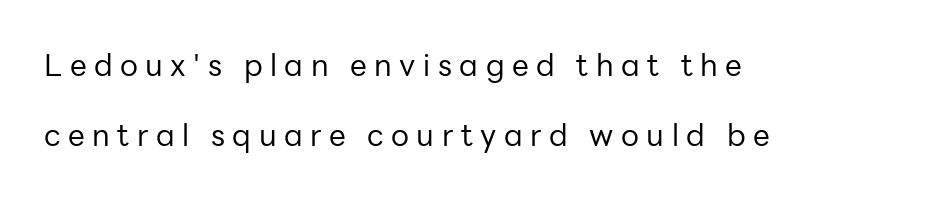
Q: Is the text bold? A: No.
Q: Is the text italic (slanted)? A: No, it is upright.
Q: Is the typeface a serif or a sans-serif typeface? A: Sans-serif.
Q: Is the text underlined? A: No.
Q: How is the paragraph aligned? A: Left-aligned.
Q: Is the spacing between letters normal or unusually wide? A: Unusually wide.
Q: Is the spacing between lines tight, normal or loose? A: Loose.
Q: Width (condensed, normal, or wide)? A: Normal.
Q: Stroke contrast? A: Low.
Q: x-height? A: Medium.
Q: Monospaced? A: No.
